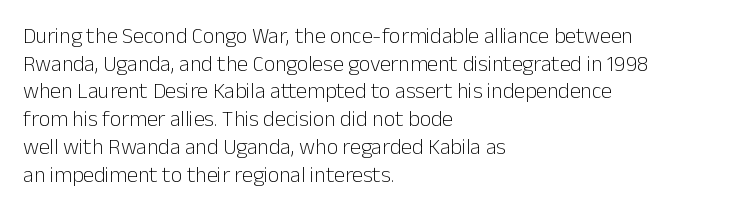
The typeface has the unassuming heft of standard copy or less. Vertical strokes here are truly vertical. A clean baseline with only descenders dipping below it. Default kerning and tracking; the words read as compact shapes.
